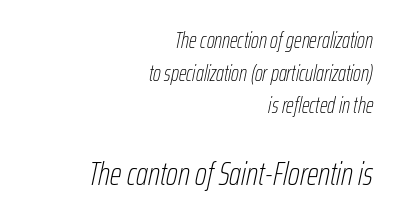
Where is the straight margin? On the right. A bare baseline throughout the passage. The following chunk of copy outweighs the initial chunk in type size. A typesetter would mark this as italic. Stems here are at most as thick as an everyday book face.
